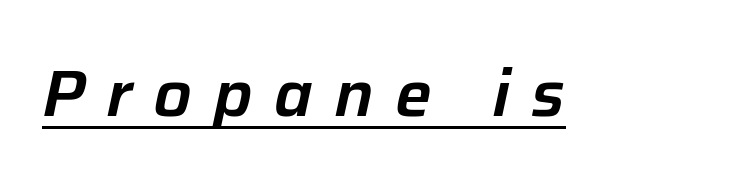
Looking at the ascenders, they clearly lean. The sample's only ornament is a line tracing under the words. Each word looks stretched out because of the extra space between its letters. You could not count columns in this text — the font is proportionally spaced.
